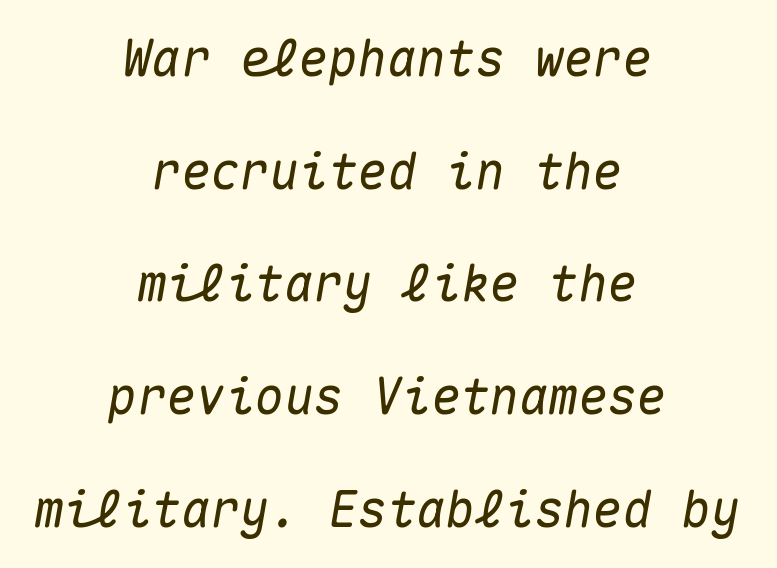
The image shows 49 px text type, italic (leaning right), monospaced; set centered, loose line spacing (2.3x), normal letter spacing, not underlined; medium stroke contrast and a medium x-height.
